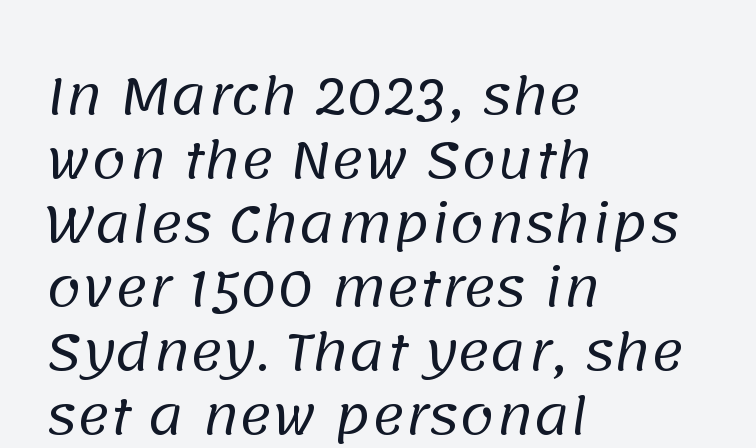
The image shows 50 px regular-weight sans-serif type; set left-aligned, normal line spacing (1.28x), normal letter spacing, not underlined; low stroke contrast and a large x-height.
